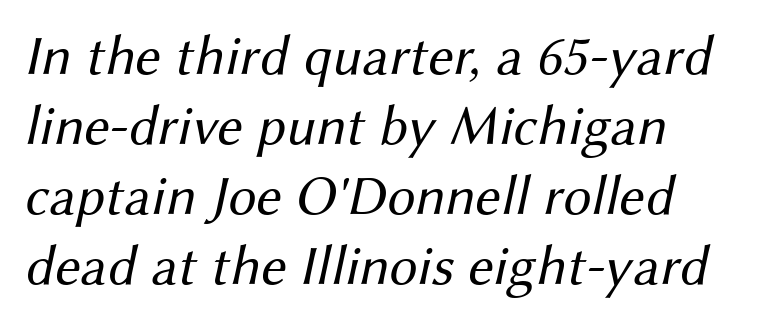
Q: Is the text bold? A: No.
Q: Is the typeface a serif or a sans-serif typeface? A: Sans-serif.
Q: Is the text underlined? A: No.
Q: How is the paragraph aligned? A: Left-aligned.
Q: Is the spacing between letters normal or unusually wide? A: Normal.
Q: Is the spacing between lines tight, normal or loose? A: Normal.
Q: Width (condensed, normal, or wide)? A: Normal.
Q: Stroke contrast? A: Medium.
Q: x-height? A: Medium.
Q: Monospaced? A: No.
